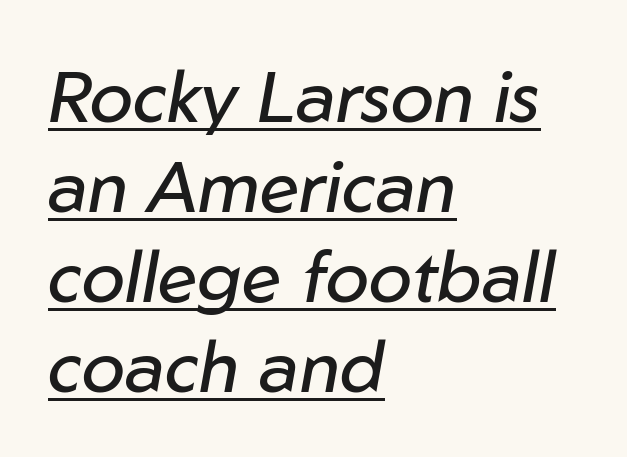
You can tell it's italic because the verticals aren't actually vertical. Summary of weight: not heavy and not bold. Letter spacing: default. These lines are rendered in a variable-pitch font. The rendered words wear a rule along their underside.
